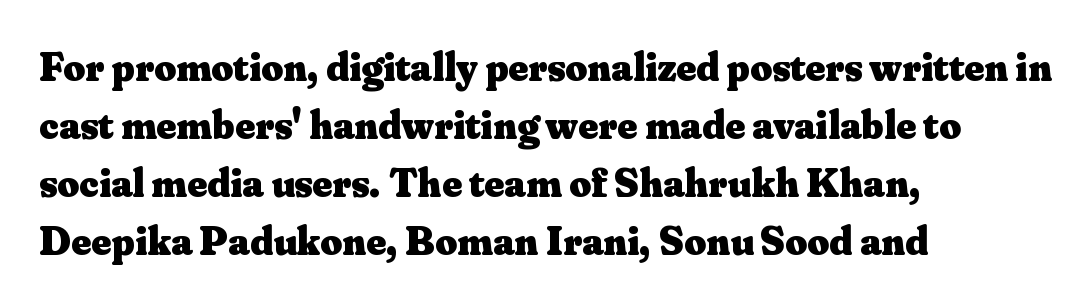
{"serif": "yes", "italic": "no", "bold": "yes", "weight": "heavy", "width": "normal", "stroke_contrast": "medium", "x_height": "small", "monospaced": "no", "underline": "no", "align": "left", "line_spacing": "normal", "line_spacing_ratio": 1.38, "letter_spacing": "normal", "letter_spacing_em": 0.0, "glyph_px": 42}
